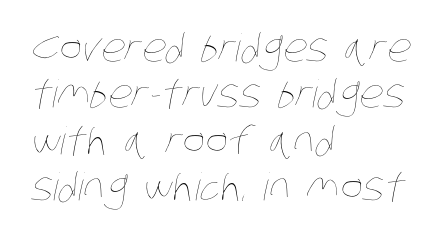
{"bold": "no", "weight": "thin", "width": "condensed", "stroke_contrast": "low", "x_height": "large", "monospaced": "no", "underline": "no", "align": "left", "line_spacing_ratio": 1.22, "letter_spacing": "normal", "letter_spacing_em": 0.0, "glyph_px": 38}
